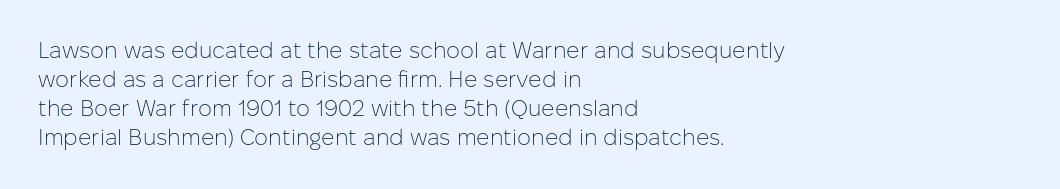
Tall strokes in this sample are plumb rather than angled. The passage shown has conventional tracking throughout. Every row of glyphs begins at an identical x-position on the left. A normal amount of white space separates one row of letters from the next. Type without underlining.
